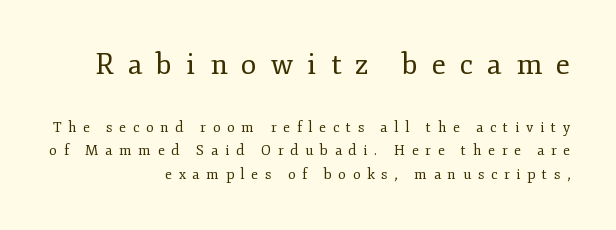
The image shows 29 px regular-weight serif type, upright; set right-aligned, normal line spacing (1.68x), unusually wide letter spacing (+0.48 em), not underlined; the first (top) block is 2.07x larger; low stroke contrast and a small x-height.
